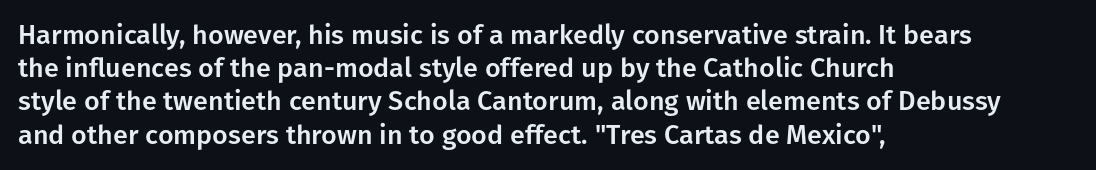
{"italic": "no", "underline": "no", "align": "left", "line_spacing_ratio": 1.23, "letter_spacing": "normal", "letter_spacing_em": 0.0, "glyph_px": 27}
